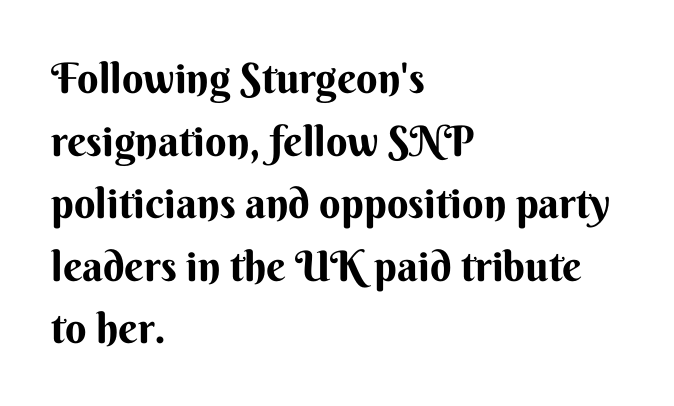
The image shows 42 px bold sans-serif type, upright; set left-aligned, normal line spacing (1.49x), normal letter spacing, not underlined; medium stroke contrast and a small x-height.
